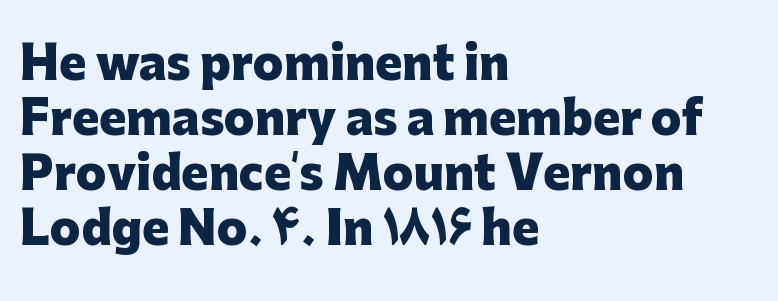
Q: Is the text bold? A: Yes.
Q: Is the text italic (slanted)? A: No, it is upright.
Q: Is the typeface a serif or a sans-serif typeface? A: Sans-serif.
Q: Is the text underlined? A: No.
Q: How is the paragraph aligned? A: Left-aligned.
Q: Is the spacing between letters normal or unusually wide? A: Normal.
Q: Width (condensed, normal, or wide)? A: Normal.
Q: Stroke contrast? A: Low.
Q: x-height? A: Medium.
Q: Monospaced? A: No.
